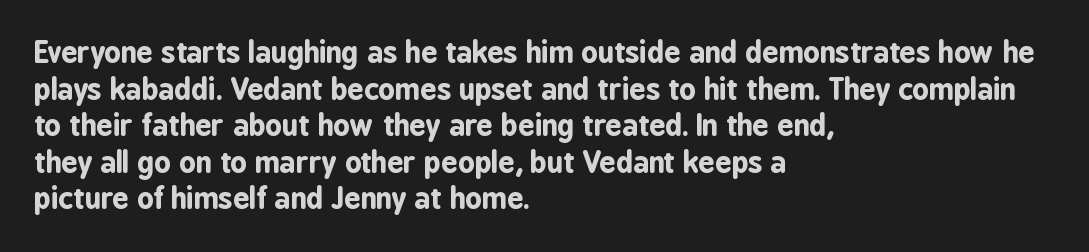
The image shows 29 px bold, condensed sans-serif type, upright; set left-aligned, normal line spacing (1.26x), normal letter spacing, not underlined; low stroke contrast and a medium x-height.
